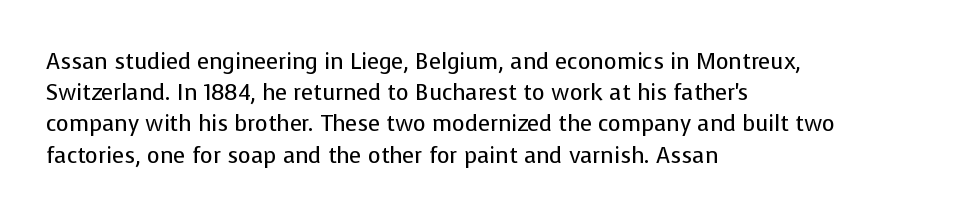
Every row of glyphs begins at an identical x-position on the left. The typesetting does not lean heavy: it is not bold. One glance says typical: line gaps are just what's usual. Underlining? Definitely not there.
